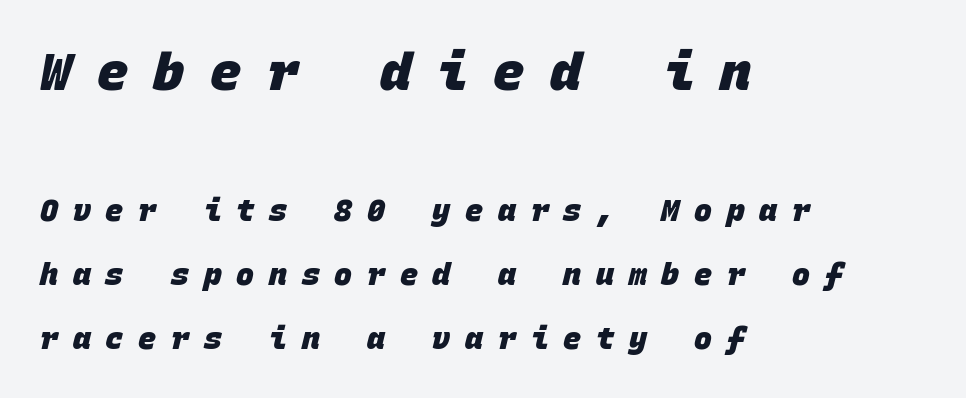
{"serif": "no", "bold": "yes", "weight": "heavy", "width": "normal", "stroke_contrast": "low", "x_height": "large", "monospaced": "yes", "underline": "no", "align": "left", "line_spacing": "loose", "line_spacing_ratio": 2.13, "letter_spacing": "wide", "letter_spacing_em": 0.49, "larger_block": "first", "size_ratio": 1.73, "glyph_px": 52}
